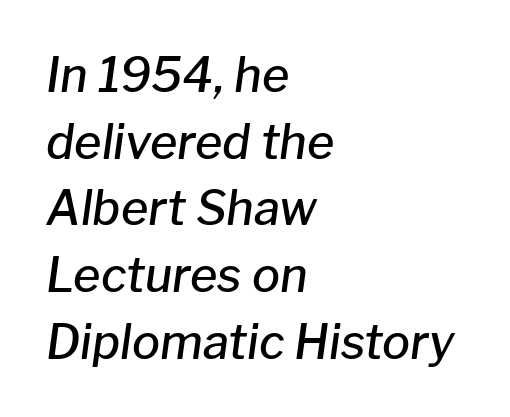
Q: Is the text bold? A: Semi-bold.
Q: Is the text italic (slanted)? A: Yes, it leans right by about 8 degrees.
Q: Is the text underlined? A: No.
Q: How is the paragraph aligned? A: Left-aligned.
Q: Is the spacing between letters normal or unusually wide? A: Normal.
Q: Is the spacing between lines tight, normal or loose? A: Normal.
Q: Width (condensed, normal, or wide)? A: Normal.
Q: Stroke contrast? A: Low.
Q: x-height? A: Medium.
Q: Monospaced? A: No.
